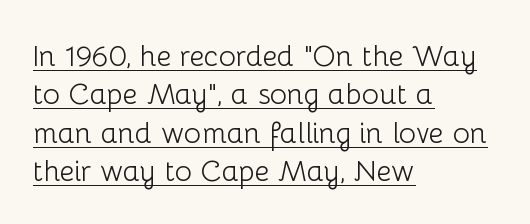
{"serif": "no", "italic": "no", "bold": "no", "weight": "light", "width": "normal", "stroke_contrast": "low", "x_height": "medium", "monospaced": "no", "underline": "yes", "align": "left", "line_spacing": "normal", "line_spacing_ratio": 1.32, "letter_spacing": "normal", "letter_spacing_em": 0.0, "glyph_px": 29}
